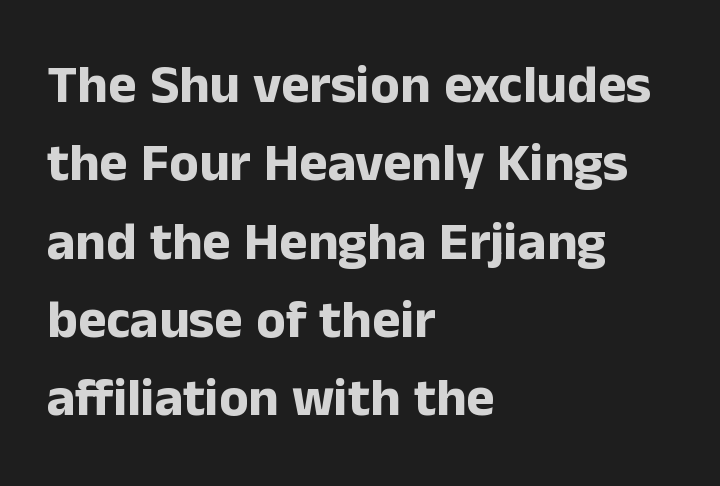
The image shows 54 px bold sans-serif type, upright; set left-aligned, normal line spacing (1.45x), normal letter spacing, not underlined; low stroke contrast and a medium x-height.
